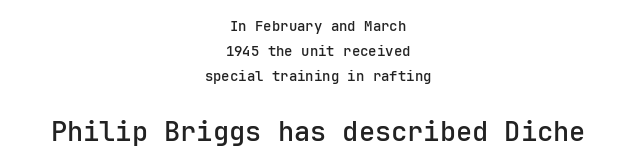
{"italic": "no", "underline": "no", "align": "center", "line_spacing_ratio": 1.79, "letter_spacing": "normal", "letter_spacing_em": 0.0, "larger_block": "second", "size_ratio": 1.93, "glyph_px": 27}
